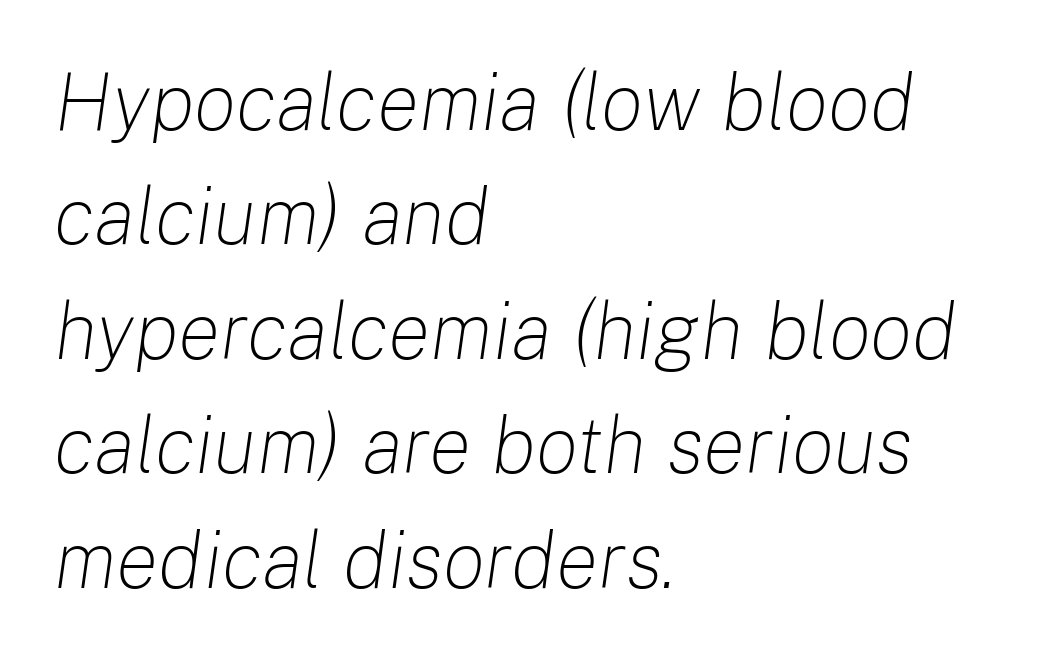
Q: Is the text bold? A: No.
Q: Is the text italic (slanted)? A: Yes, it leans right by about 8 degrees.
Q: Is the text underlined? A: No.
Q: How is the paragraph aligned? A: Left-aligned.
Q: Is the spacing between letters normal or unusually wide? A: Normal.
Q: Is the spacing between lines tight, normal or loose? A: Normal.
Q: Width (condensed, normal, or wide)? A: Normal.
Q: Stroke contrast? A: Low.
Q: x-height? A: Medium.
Q: Monospaced? A: No.
